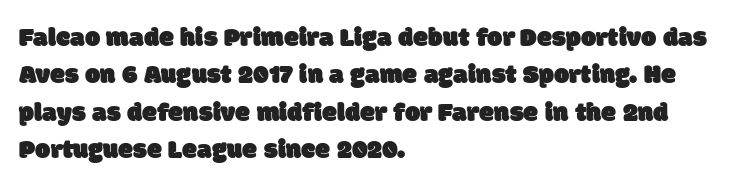
The image shows 27 px text type; set left-aligned, normal line spacing (1.38x), normal letter spacing, not underlined.
